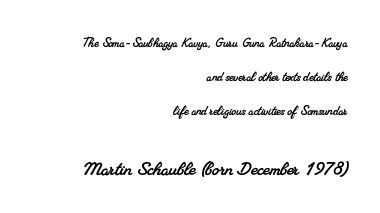
Q: Is the text underlined? A: No.
Q: How is the paragraph aligned? A: Right-aligned.
Q: Is the spacing between letters normal or unusually wide? A: Normal.
Q: Is the spacing between lines tight, normal or loose? A: Loose.
Q: Which block of text is set in a larger size, the first (top) or the second (bottom)? A: The second (bottom) one.
